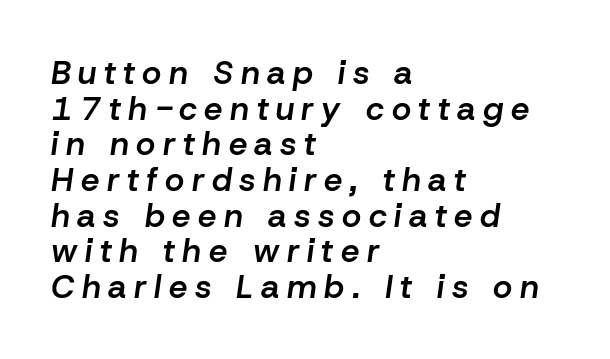
The image shows 33 px semibold type, italic (leaning right); set left-aligned, tight line spacing (1.08x), unusually wide letter spacing (+0.23 em), not underlined; low stroke contrast and a medium x-height.
